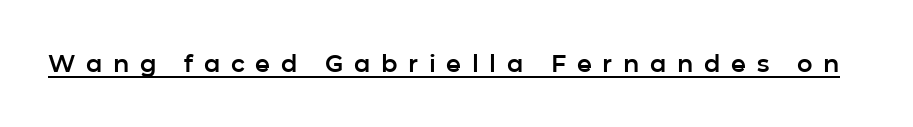
The image shows 24 px text type, upright; set unusually wide letter spacing (+0.44 em), underlined.
